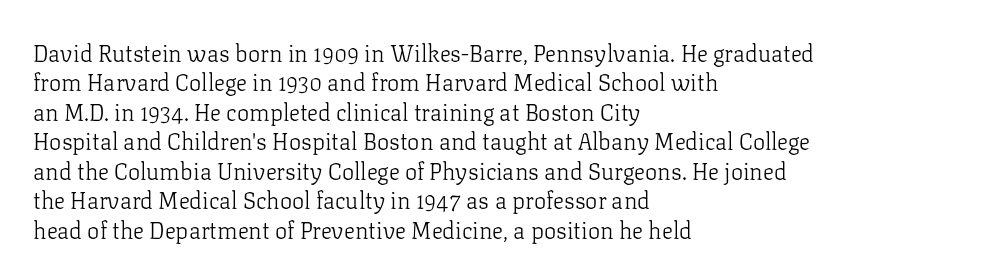
It's the straight-up-and-down kind of type. The face used here is rendered with its standard letterfit. The setting favours the left margin, as ordinary paragraphs usually do. This is not heavy type; no bold has been used. Interline gaps are of average width in this sample.
